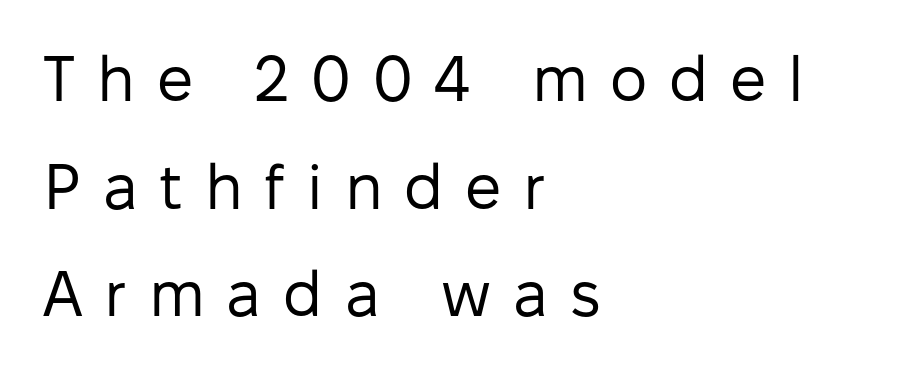
The image shows 64 px regular-weight sans-serif type, upright; set left-aligned, normal line spacing (1.68x), unusually wide letter spacing (+0.34 em), not underlined; low stroke contrast and a medium x-height.
